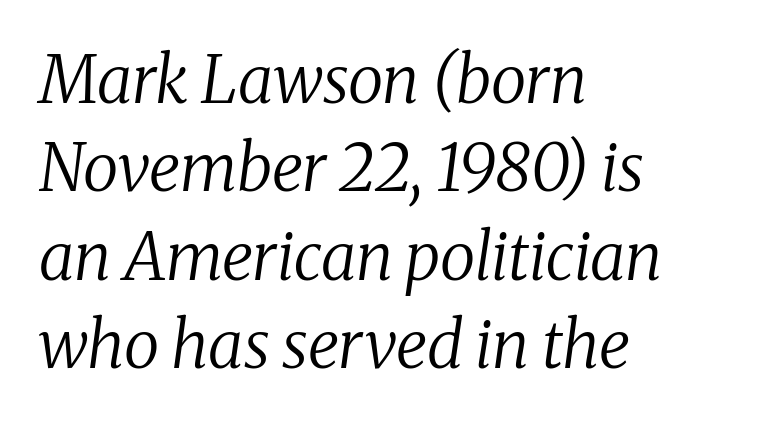
The image shows 65 px regular-weight serif type, italic (leaning right); set left-aligned, normal line spacing (1.36x), normal letter spacing, not underlined; medium stroke contrast and a medium x-height.
